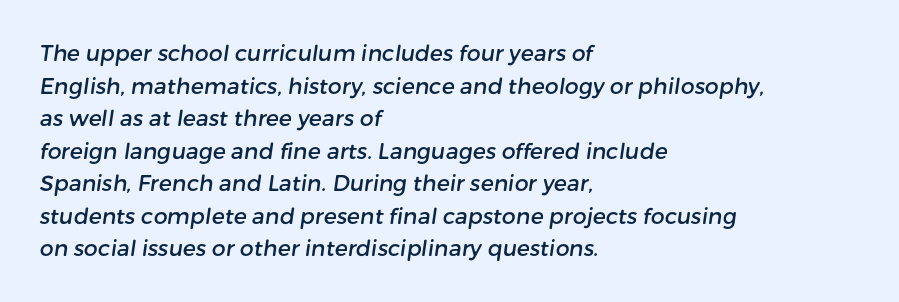
Q: Is the text underlined? A: No.
Q: How is the paragraph aligned? A: Left-aligned.
Q: Is the spacing between letters normal or unusually wide? A: Normal.
Q: Is the spacing between lines tight, normal or loose? A: Normal.
